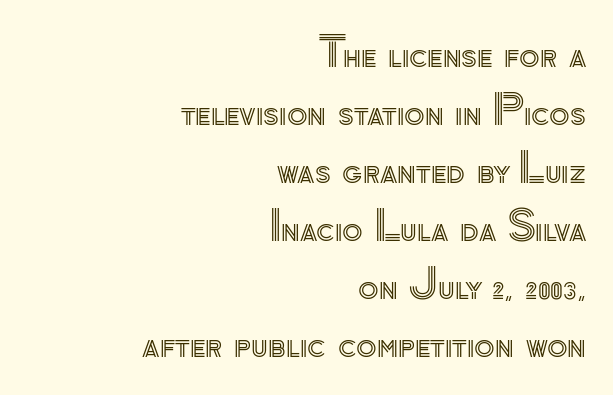
Q: Is the text italic (slanted)? A: No, it is upright.
Q: Is the text underlined? A: No.
Q: How is the paragraph aligned? A: Right-aligned.
Q: Is the spacing between letters normal or unusually wide? A: Normal.
Q: Is the spacing between lines tight, normal or loose? A: Normal.
Q: Width (condensed, normal, or wide)? A: Normal.
Q: x-height? A: Small.
Q: Monospaced? A: No.
